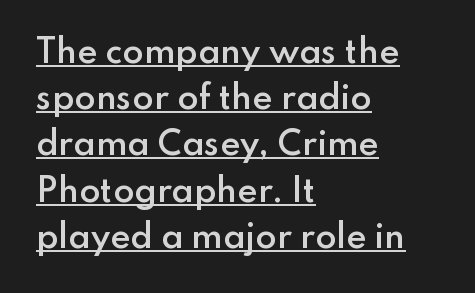
A typesetter would call this proportional, since set widths differ per character. In terms of posture, this sample is upright. The lettering is marked with a stroke running underneath it. Glyph-to-glyph distance matches everyday printed text.
